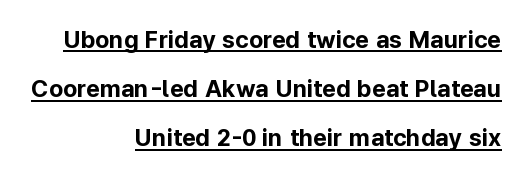
The image shows 24 px bold type, upright; set right-aligned, loose line spacing (2.05x), normal letter spacing, underlined.
